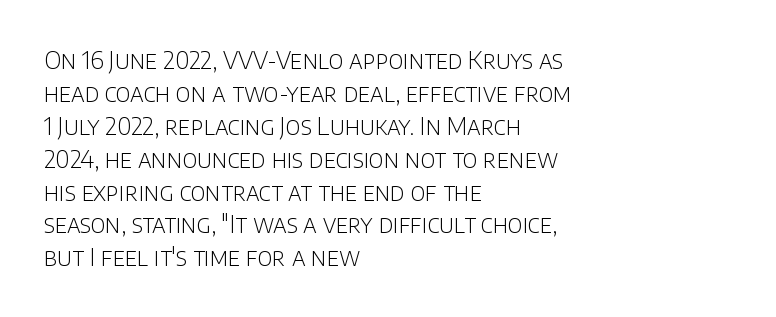
These lines stack with their left ends in a neat column. Letters rest on an invisible, unmarked baseline. The lines sit at an ordinary, default distance from one another. The type sits square on the baseline with zero lean. No letter is thick-stroked: the sample isn't bold. Default kerning and tracking; the words read as compact shapes.
